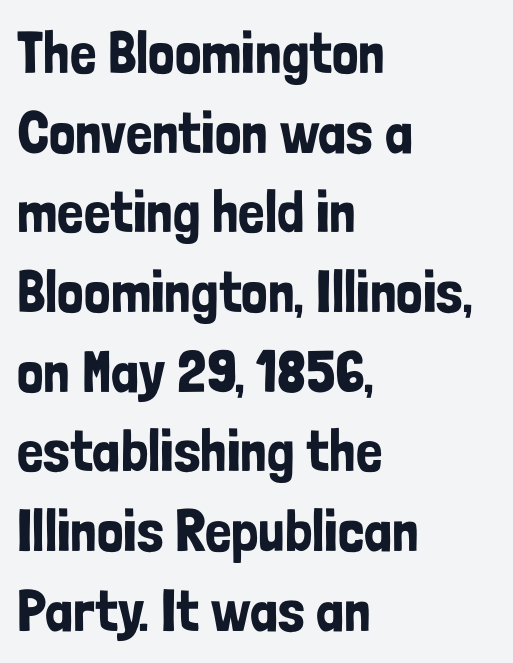
{"serif": "no", "italic": "no", "width": "condensed", "stroke_contrast": "low", "x_height": "medium", "monospaced": "no", "underline": "no", "align": "left", "line_spacing": "normal", "line_spacing_ratio": 1.35, "letter_spacing": "normal", "letter_spacing_em": 0.0, "glyph_px": 59}
